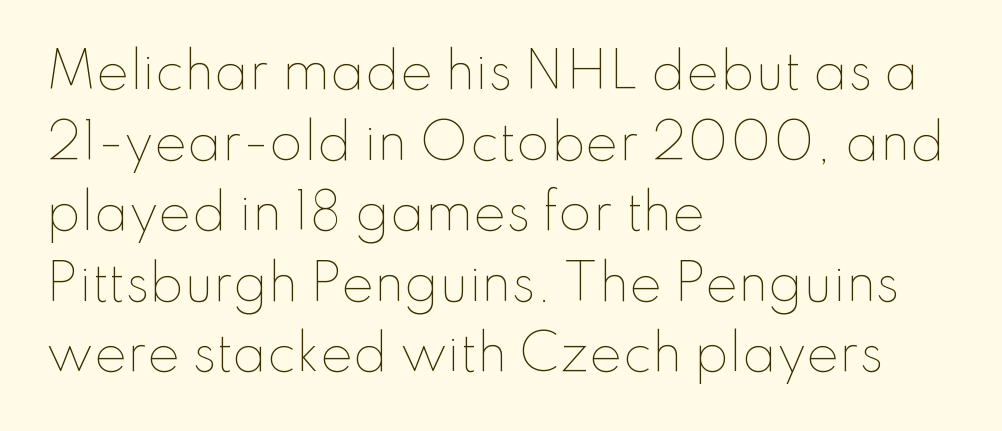
Q: Is the text bold? A: No.
Q: Is the text italic (slanted)? A: No, it is upright.
Q: Is the text underlined? A: No.
Q: How is the paragraph aligned? A: Left-aligned.
Q: Is the spacing between letters normal or unusually wide? A: Normal.
Q: Is the spacing between lines tight, normal or loose? A: Normal.
Q: Width (condensed, normal, or wide)? A: Normal.
Q: Stroke contrast? A: Low.
Q: x-height? A: Small.
Q: Monospaced? A: No.
